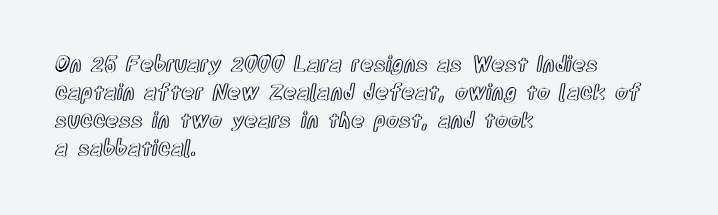
Teacher's note: observe the even left margin — that is flush-left alignment. Clear beneath every line of the passage. Honestly, the letter spacing is just normal — you wouldn't notice it. A typesetter would call this leading conventional body-copy spacing.
